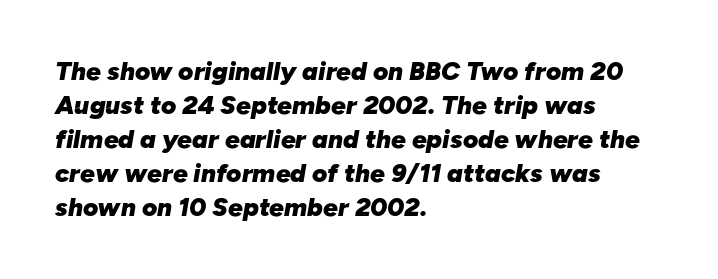
{"italic": "yes", "lean": "right", "slant_degrees": 10, "bold": "yes", "underline": "no", "align": "left", "line_spacing": "normal", "line_spacing_ratio": 1.31, "letter_spacing": "normal", "letter_spacing_em": 0.0, "glyph_px": 26}
